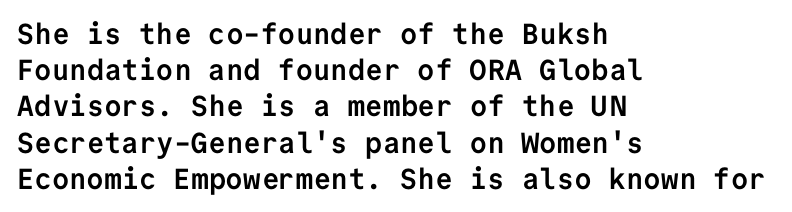
{"serif": "no", "italic": "no", "bold": "yes", "weight": "semibold", "width": "normal", "stroke_contrast": "low", "x_height": "medium", "monospaced": "yes", "underline": "no", "align": "left", "line_spacing": "normal", "line_spacing_ratio": 1.25, "letter_spacing": "normal", "letter_spacing_em": 0.0, "glyph_px": 29}
